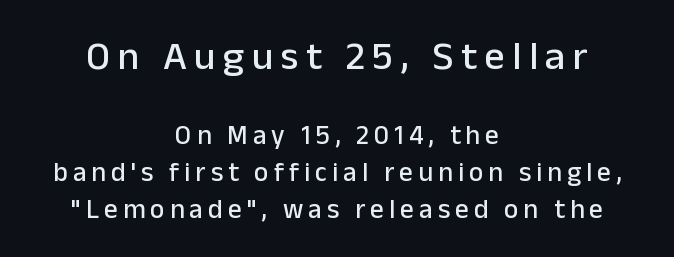
{"serif": "no", "italic": "no", "width": "normal", "stroke_contrast": "low", "x_height": "medium", "monospaced": "no", "underline": "no", "align": "center", "line_spacing": "normal", "line_spacing_ratio": 1.36, "larger_block": "first", "size_ratio": 1.48, "glyph_px": 40}
